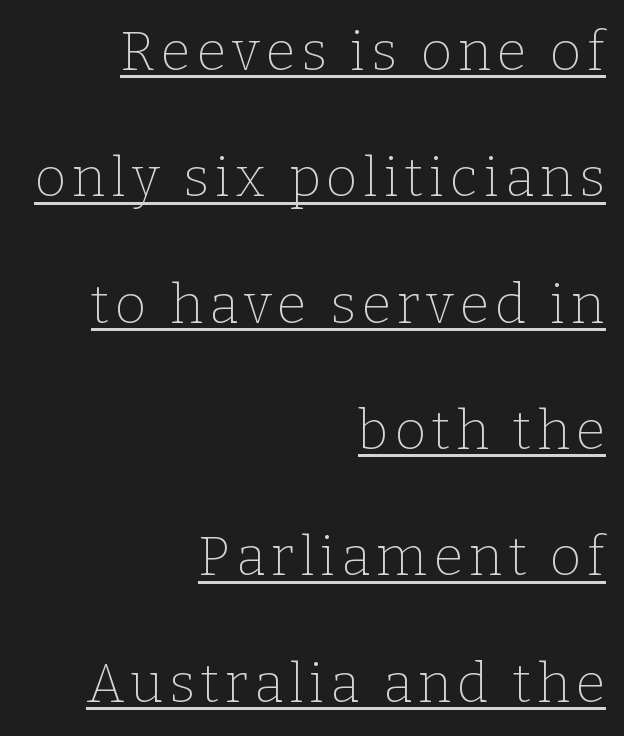
Q: Is the text bold? A: No.
Q: Is the text italic (slanted)? A: No, it is upright.
Q: Is the typeface a serif or a sans-serif typeface? A: Serif.
Q: Is the text underlined? A: Yes.
Q: How is the paragraph aligned? A: Right-aligned.
Q: Is the spacing between lines tight, normal or loose? A: Loose.
Q: Width (condensed, normal, or wide)? A: Normal.
Q: Stroke contrast? A: Low.
Q: x-height? A: Medium.
Q: Monospaced? A: No.
